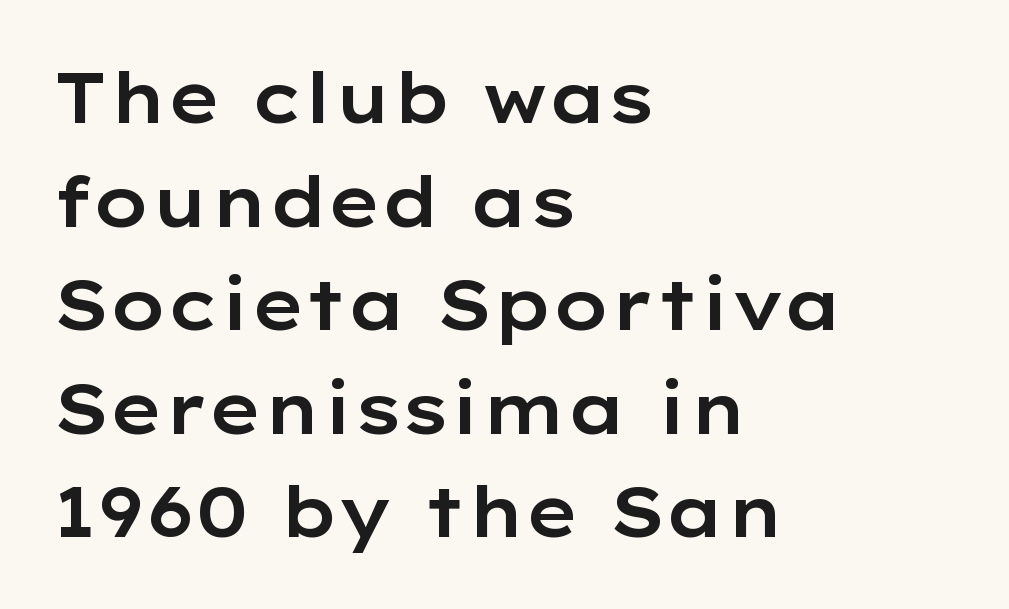
Bare-footed words on every line. Caption: multi-line text, flush left, ragged right. The tracking reads as untouched default to a designer's eye. Do the letters lean? They stand straight. Each letter keeps its own natural width here, so spacing adapts to shape.
